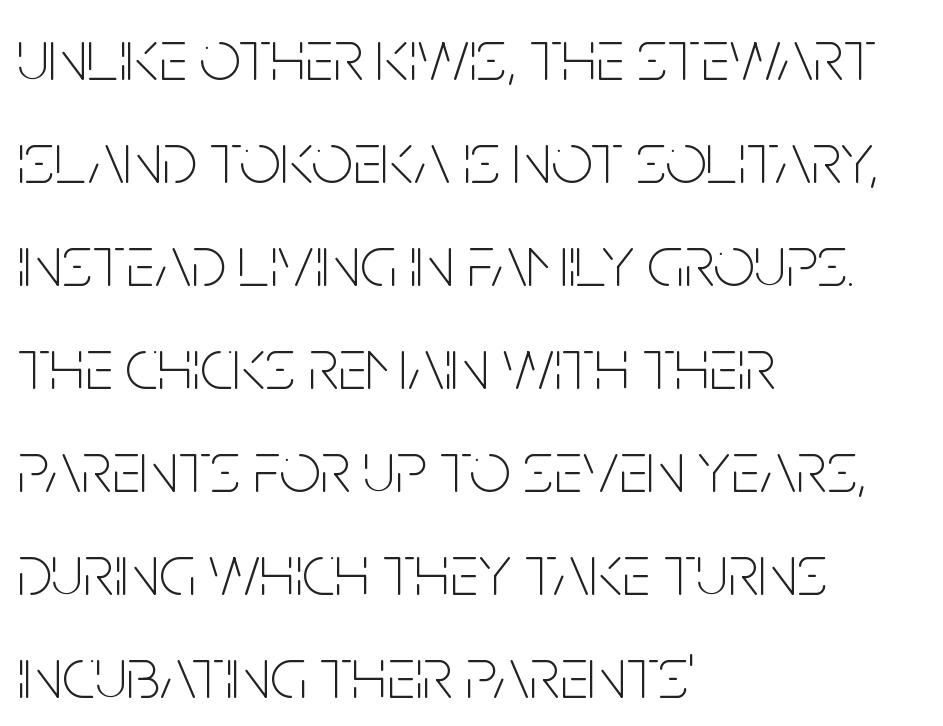
No feet cap the strokes, marking this as sans-serif type. Glance below the letters and you will spot only blank space. Spacing between characters is what you'd get straight out of the box. A typesetter would mark this as roman, not italic.
